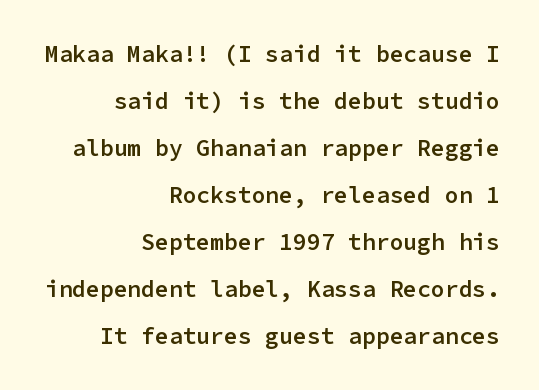
{"italic": "no", "bold": "semi", "underline": "no", "align": "right", "line_spacing": "loose", "line_spacing_ratio": 2.04, "letter_spacing": "normal", "letter_spacing_em": 0.0, "glyph_px": 23}
